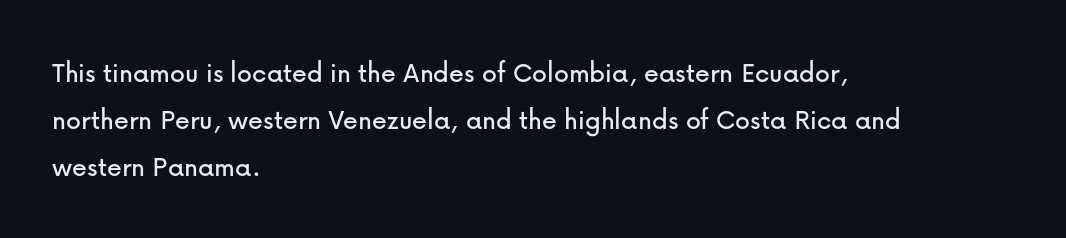
The image shows 30 px sans-serif type, upright; set left-aligned, normal line spacing (1.56x), normal letter spacing, not underlined; low stroke contrast and a medium x-height.
